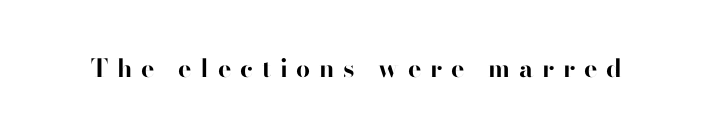
These lines have a slow, spaced-out rhythm from letter to letter. Unlike italic type, these characters show no tilt at all. This rendering features lettering with no underline. Does the weight exceed regular? Yes, all the way to bold.
